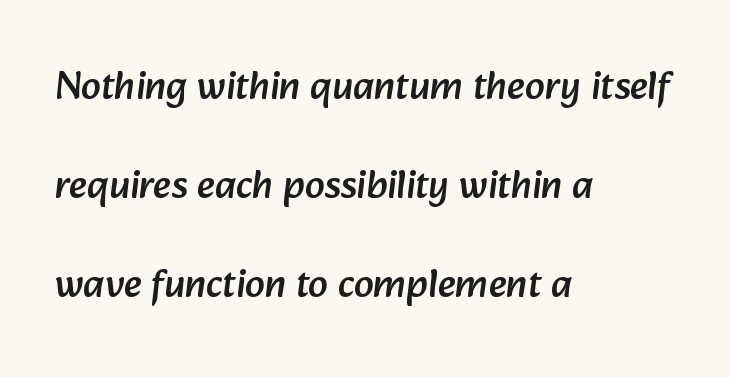
The image shows 40 px sans-serif type; set left-aligned, loose line spacing (2.48x), normal letter spacing, not underlined; low stroke contrast and a medium x-height.
